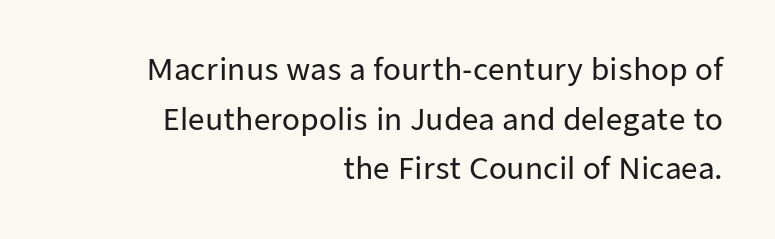
Q: Is the text italic (slanted)? A: No, it is upright.
Q: Is the typeface a serif or a sans-serif typeface? A: Sans-serif.
Q: Is the text underlined? A: No.
Q: How is the paragraph aligned? A: Right-aligned.
Q: Is the spacing between letters normal or unusually wide? A: Normal.
Q: Width (condensed, normal, or wide)? A: Normal.
Q: Stroke contrast? A: Low.
Q: x-height? A: Medium.
Q: Monospaced? A: No.
